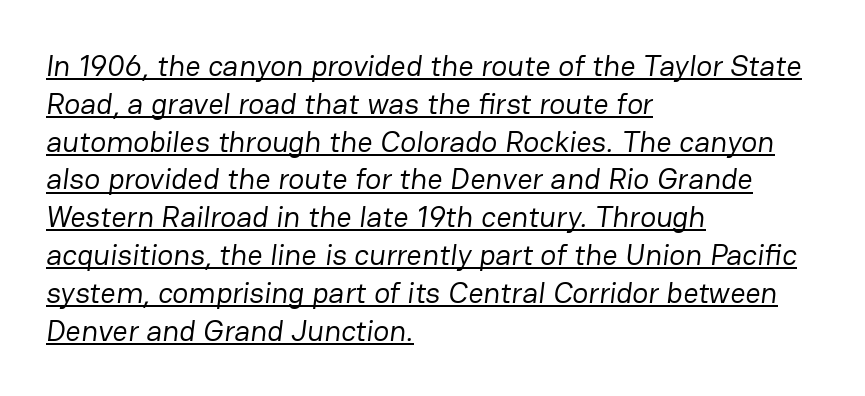
Q: Is the text bold? A: No.
Q: Is the typeface a serif or a sans-serif typeface? A: Sans-serif.
Q: Is the text underlined? A: Yes.
Q: How is the paragraph aligned? A: Left-aligned.
Q: Is the spacing between letters normal or unusually wide? A: Normal.
Q: Is the spacing between lines tight, normal or loose? A: Normal.
Q: Width (condensed, normal, or wide)? A: Normal.
Q: Stroke contrast? A: Low.
Q: x-height? A: Medium.
Q: Monospaced? A: No.
